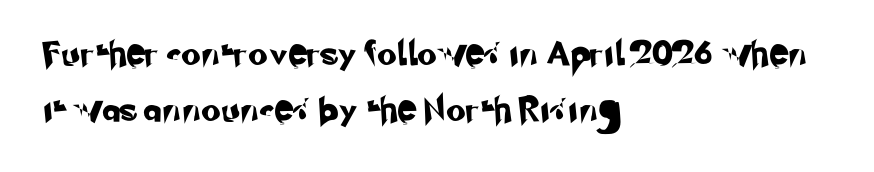
Q: Is the text underlined? A: No.
Q: How is the paragraph aligned? A: Left-aligned.
Q: Is the spacing between lines tight, normal or loose? A: Loose.
